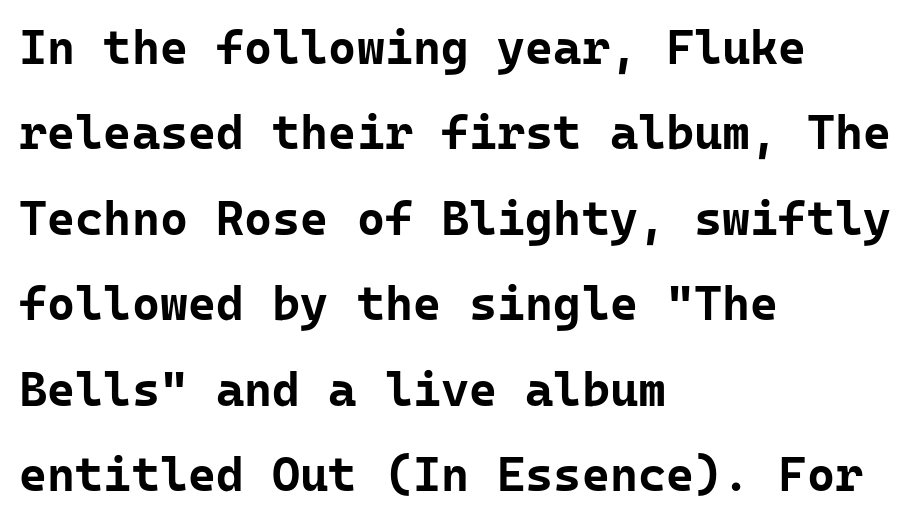
Q: Is the text bold? A: Yes.
Q: Is the text italic (slanted)? A: No, it is upright.
Q: Is the typeface a serif or a sans-serif typeface? A: Sans-serif.
Q: Is the text underlined? A: No.
Q: How is the paragraph aligned? A: Left-aligned.
Q: Is the spacing between letters normal or unusually wide? A: Normal.
Q: Width (condensed, normal, or wide)? A: Normal.
Q: Stroke contrast? A: Low.
Q: x-height? A: Medium.
